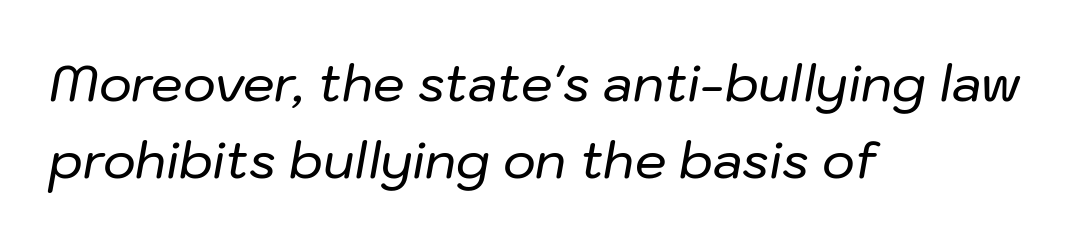
Q: Is the text italic (slanted)? A: Yes, it leans right by about 10 degrees.
Q: Is the text underlined? A: No.
Q: How is the paragraph aligned? A: Left-aligned.
Q: Is the spacing between letters normal or unusually wide? A: Normal.
Q: Is the spacing between lines tight, normal or loose? A: Normal.
Q: Width (condensed, normal, or wide)? A: Normal.
Q: Stroke contrast? A: Low.
Q: x-height? A: Medium.
Q: Monospaced? A: No.
